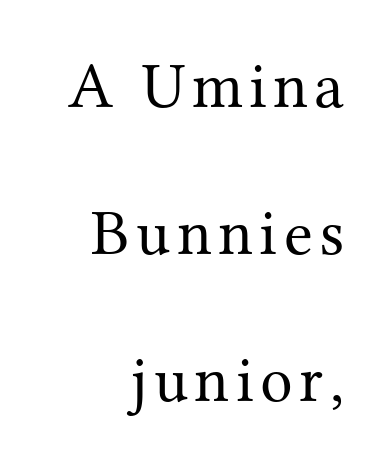
{"serif": "yes", "italic": "no", "bold": "no", "weight": "regular", "width": "normal", "stroke_contrast": "medium", "x_height": "medium", "monospaced": "no", "underline": "no", "align": "right", "line_spacing": "loose", "line_spacing_ratio": 2.26, "glyph_px": 65}
